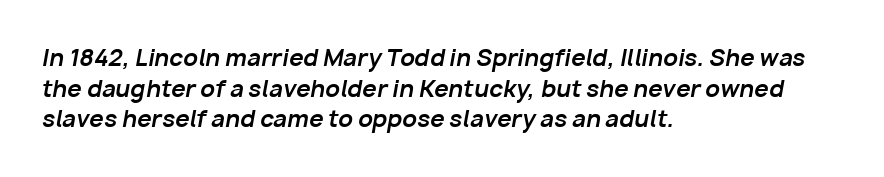
{"italic": "yes", "lean": "right", "slant_degrees": 10, "bold": "yes", "underline": "no", "align": "left", "line_spacing": "normal", "line_spacing_ratio": 1.33, "letter_spacing": "normal", "letter_spacing_em": 0.0, "glyph_px": 23}
